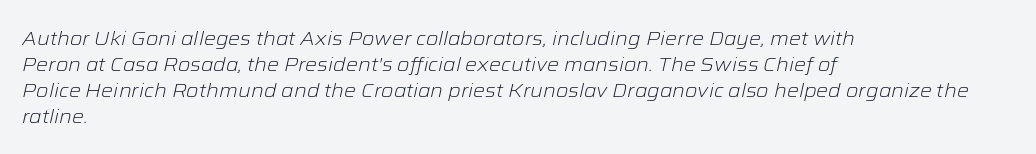
The image shows 20 px text type, italic (leaning right); set left-aligned, normal line spacing (1.3x), normal letter spacing, not underlined.
